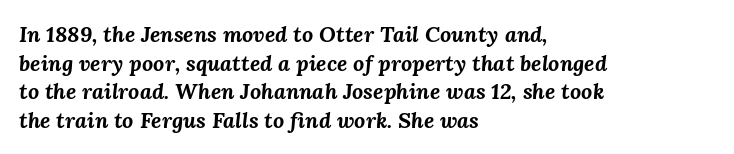
{"italic": "yes", "lean": "right", "slant_degrees": 3, "bold": "yes", "underline": "no", "align": "left", "line_spacing": "normal", "line_spacing_ratio": 1.3, "letter_spacing": "normal", "letter_spacing_em": 0.0, "glyph_px": 22}
